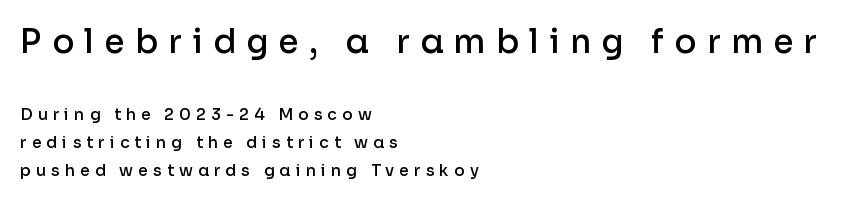
Q: Is the text bold? A: Semi-bold.
Q: Is the text italic (slanted)? A: No, it is upright.
Q: Is the typeface a serif or a sans-serif typeface? A: Sans-serif.
Q: Is the text underlined? A: No.
Q: How is the paragraph aligned? A: Left-aligned.
Q: Is the spacing between letters normal or unusually wide? A: Unusually wide.
Q: Which block of text is set in a larger size, the first (top) or the second (bottom)? A: The first (top) one.
Q: Width (condensed, normal, or wide)? A: Normal.
Q: Stroke contrast? A: Low.
Q: x-height? A: Medium.
Q: Monospaced? A: No.
